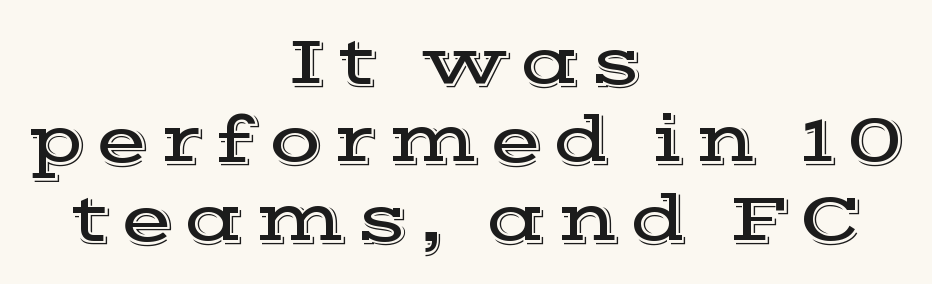
This sample uses an upright cut, with every glyph sitting square on the baseline. Casual observation: everything's sitting right in the middle. The leading is snug, giving the passage a crowded texture. Typographically, this falls in the serif category. Any mark beneath the type? The region is blank.
